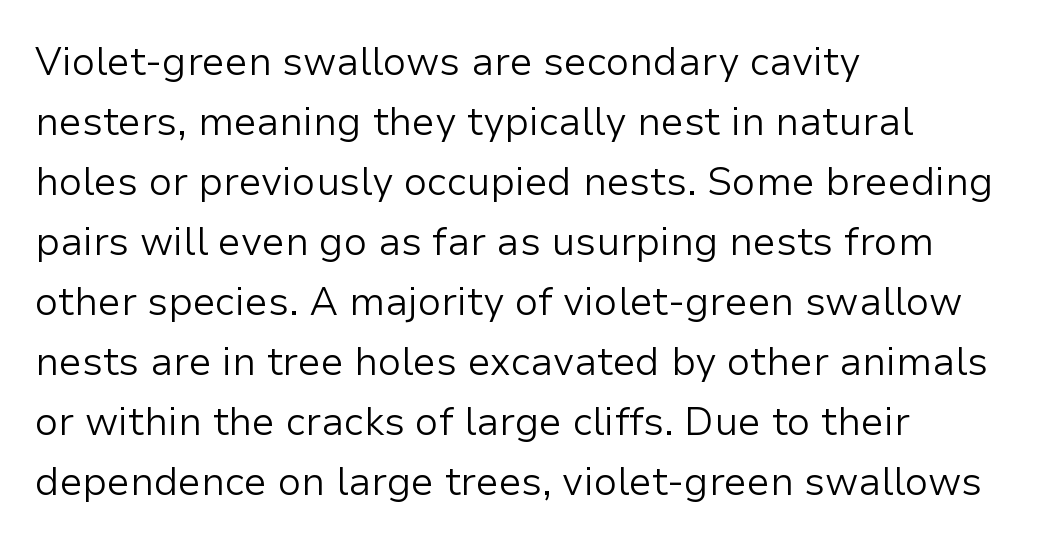
Q: Is the text bold? A: No.
Q: Is the text italic (slanted)? A: No, it is upright.
Q: Is the typeface a serif or a sans-serif typeface? A: Sans-serif.
Q: Is the text underlined? A: No.
Q: How is the paragraph aligned? A: Left-aligned.
Q: Is the spacing between letters normal or unusually wide? A: Normal.
Q: Is the spacing between lines tight, normal or loose? A: Normal.
Q: Width (condensed, normal, or wide)? A: Normal.
Q: Stroke contrast? A: Low.
Q: x-height? A: Medium.
Q: Monospaced? A: No.
